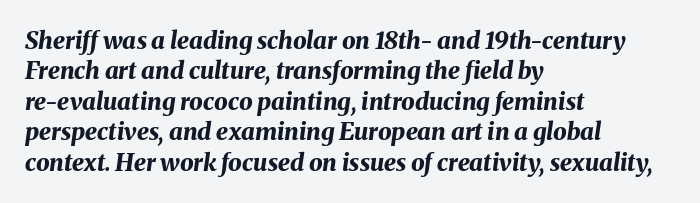
{"italic": "yes", "lean": "right", "slant_degrees": 8, "bold": "yes", "underline": "no", "align": "left", "line_spacing": "normal", "line_spacing_ratio": 1.27, "letter_spacing": "normal", "letter_spacing_em": 0.0, "glyph_px": 24}
